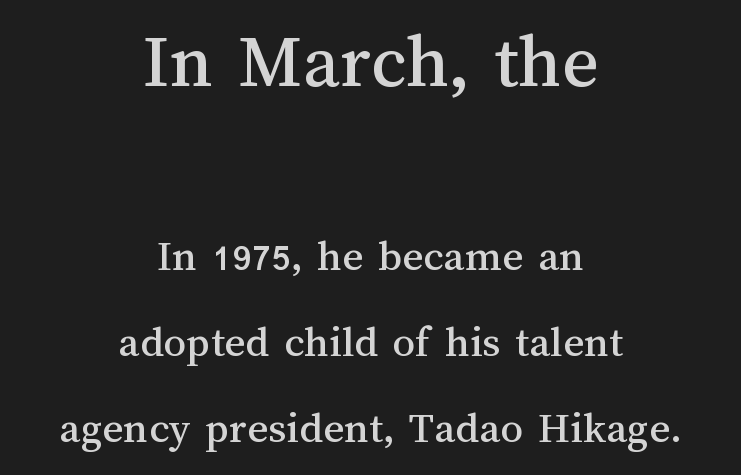
The image shows 78 px text type, upright; set centered, loose line spacing (1.91x), normal letter spacing, not underlined; the first (top) block is 1.73x larger; medium stroke contrast and a medium x-height.
